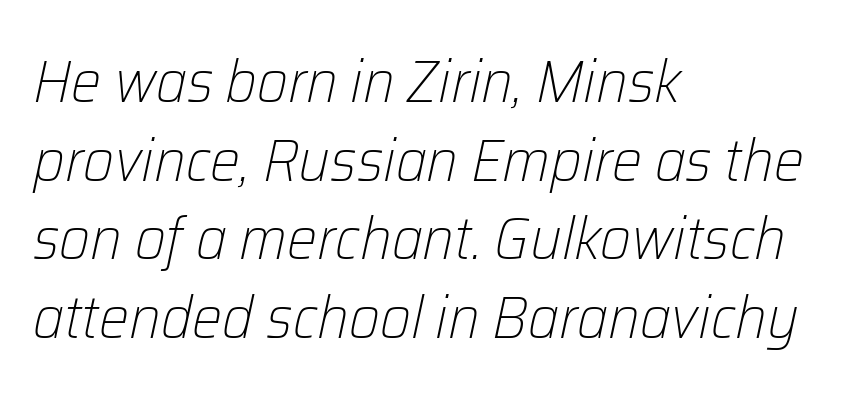
{"italic": "yes", "lean": "right", "slant_degrees": 12, "bold": "no", "weight": "light", "width": "normal", "stroke_contrast": "low", "x_height": "medium", "monospaced": "no", "underline": "no", "align": "left", "line_spacing": "normal", "line_spacing_ratio": 1.31, "letter_spacing": "normal", "letter_spacing_em": 0.0, "glyph_px": 60}
